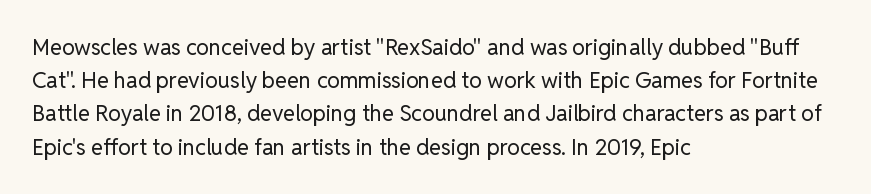
The image shows 22 px text type, upright; set left-aligned, normal line spacing (1.51x), normal letter spacing, not underlined.
